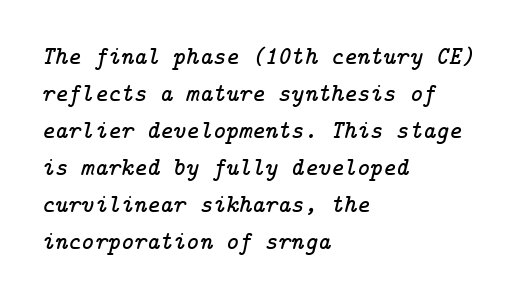
Q: Is the text italic (slanted)? A: Yes, it leans right by about 14 degrees.
Q: Is the text underlined? A: No.
Q: How is the paragraph aligned? A: Left-aligned.
Q: Is the spacing between letters normal or unusually wide? A: Normal.
Q: Is the spacing between lines tight, normal or loose? A: Normal.
